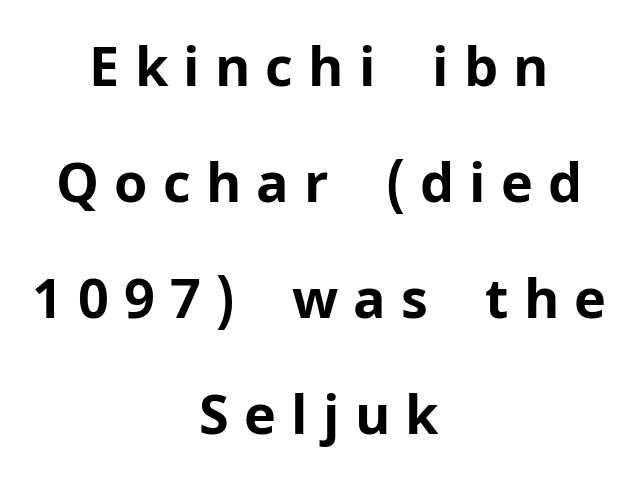
Honestly, the letter spacing is so wide it's the main thing you notice. The paragraph shown floats in the horizontal middle. Looks like regular typesetting: each glyph gets only the width it needs. Observe the absence of serifs on each vertical stroke in this sample. The sample has been set heavy, in full bold.
